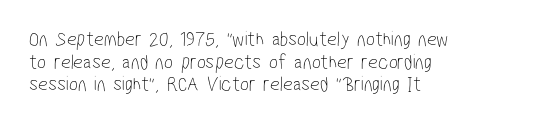
The image shows 21 px text type; set left-aligned, tight line spacing (1.08x), normal letter spacing, not underlined.
